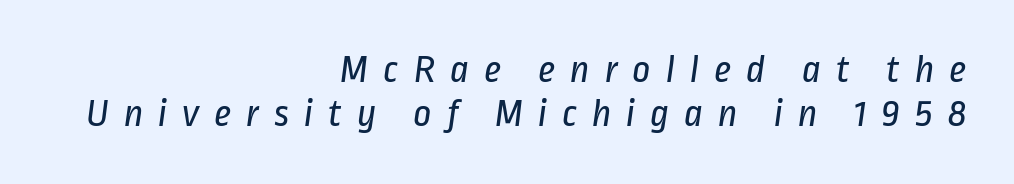
{"serif": "no", "bold": "no", "weight": "regular", "width": "condensed", "stroke_contrast": "low", "x_height": "medium", "monospaced": "no", "underline": "no", "align": "right", "line_spacing": "tight", "line_spacing_ratio": 1.09, "letter_spacing": "wide", "letter_spacing_em": 0.37, "glyph_px": 40}
